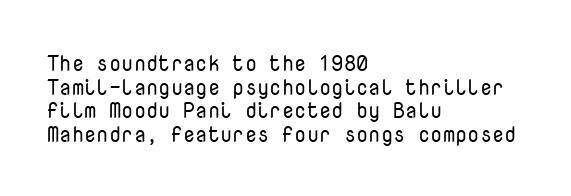
The image shows 22 px text type, upright; set left-aligned, tight line spacing (1.07x), normal letter spacing, not underlined.
